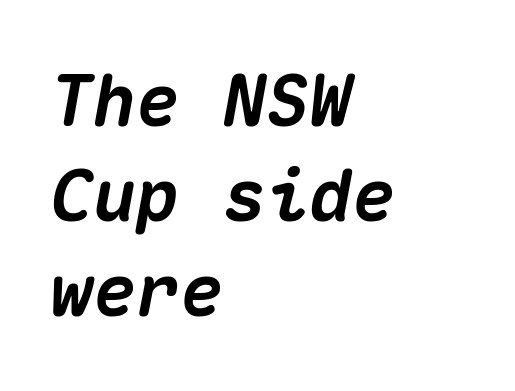
{"italic": "yes", "lean": "right", "slant_degrees": 10, "bold": "yes", "weight": "heavy", "width": "normal", "stroke_contrast": "medium", "x_height": "medium", "monospaced": "yes", "underline": "no", "align": "left", "line_spacing": "normal", "line_spacing_ratio": 1.32, "letter_spacing": "normal", "letter_spacing_em": 0.0, "glyph_px": 72}
